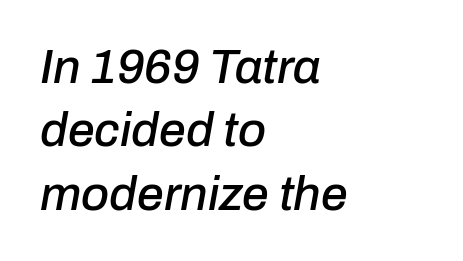
The face used here has a pronounced slope to its letters. Reading down the block, your eye returns to a fixed left position each line. Decoration check: the copy has no underline. Note the varied advance widths — an 'i' is clearly narrower than an 'm'. The rows are spaced the way most documents space them.
